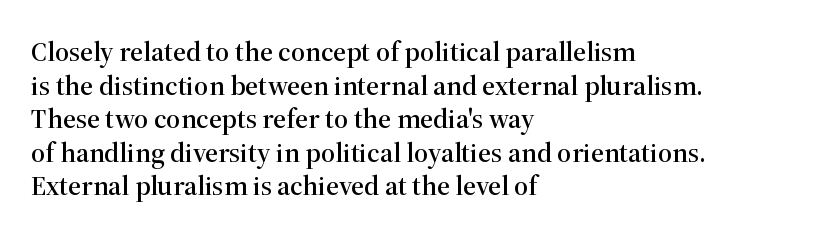
The letters advance in unequal steps, a hallmark of proportional type. The text block is weighted toward the left margin, trailing off unevenly rightward. Between one letter and the next there's only the usual sliver of space. These lines were composed using upright roman letters. The space beneath each line is pristine and unruled.
